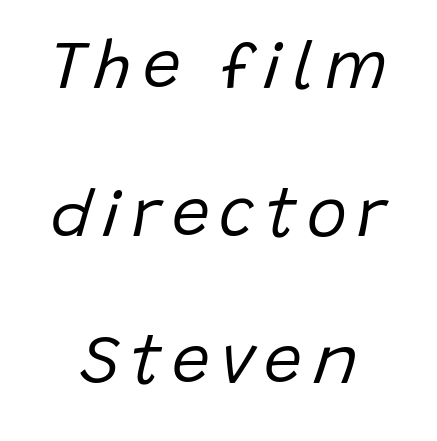
Q: Is the text bold? A: No.
Q: Is the text italic (slanted)? A: Yes, it leans right by about 15 degrees.
Q: Is the text underlined? A: No.
Q: Is the spacing between lines tight, normal or loose? A: Loose.
Q: Width (condensed, normal, or wide)? A: Normal.
Q: Stroke contrast? A: Low.
Q: x-height? A: Large.
Q: Monospaced? A: No.
